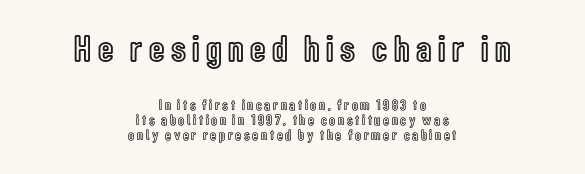
Q: Is the text italic (slanted)? A: No, it is upright.
Q: Is the text underlined? A: No.
Q: How is the paragraph aligned? A: Centered.
Q: Is the spacing between lines tight, normal or loose? A: Tight.
Q: Which block of text is set in a larger size, the first (top) or the second (bottom)? A: The first (top) one.
Q: Width (condensed, normal, or wide)? A: Condensed.
Q: x-height? A: Medium.
Q: Monospaced? A: No.
